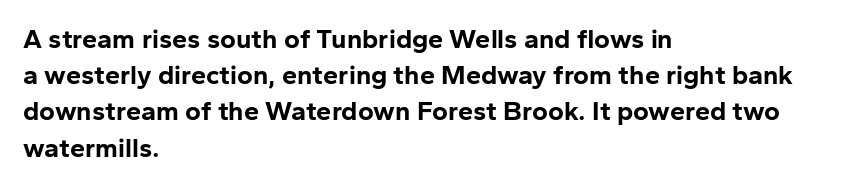
Q: Is the text bold? A: Yes.
Q: Is the text italic (slanted)? A: No, it is upright.
Q: Is the text underlined? A: No.
Q: How is the paragraph aligned? A: Left-aligned.
Q: Is the spacing between letters normal or unusually wide? A: Normal.
Q: Is the spacing between lines tight, normal or loose? A: Normal.
